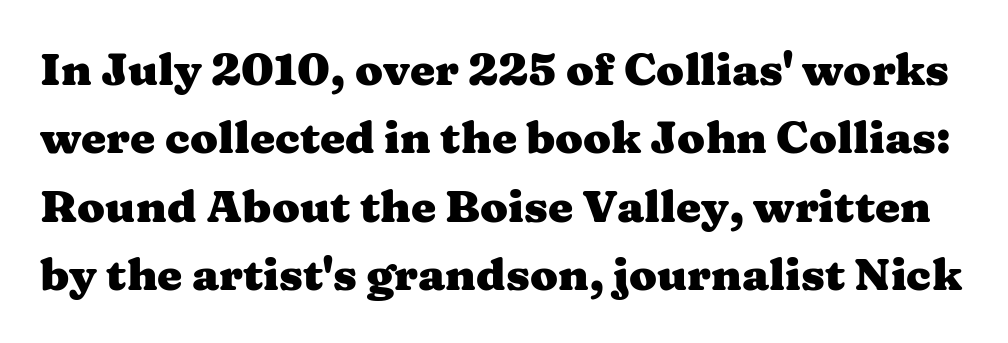
{"serif": "yes", "italic": "no", "bold": "yes", "weight": "heavy", "width": "wide", "stroke_contrast": "medium", "x_height": "medium", "monospaced": "no", "underline": "no", "line_spacing": "normal", "line_spacing_ratio": 1.52, "letter_spacing": "normal", "letter_spacing_em": 0.0, "glyph_px": 45}
